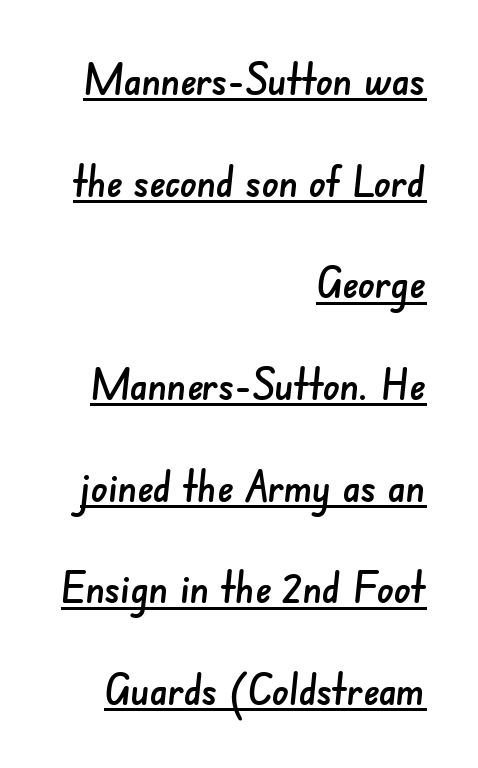
Each letter keeps its own natural width here, so spacing adapts to shape. Stroke terminals: plain, sans-serif. This rendering features underlined lettering. Reading down the column, the eye jumps a long way to each next line. A student would call this right alignment; a typographer would say flush right, rag left. Spacing between characters is what you'd get straight out of the box.
